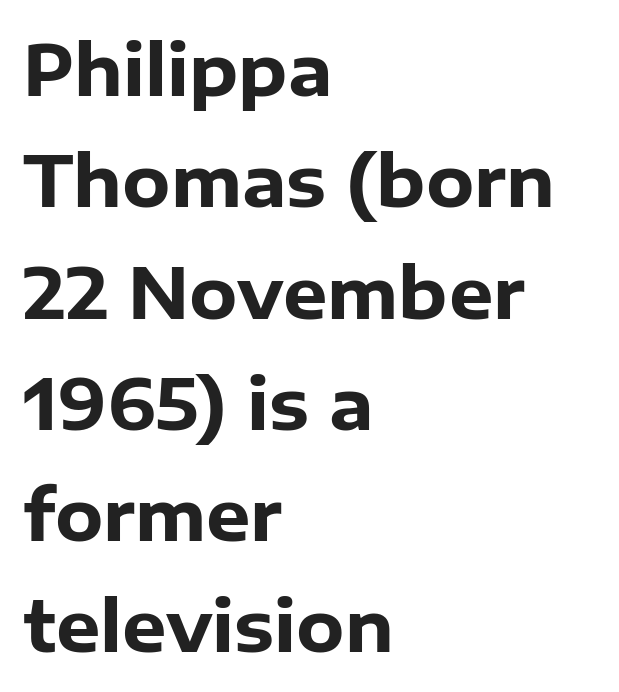
The image shows 70 px heavy sans-serif type, upright; set left-aligned, normal line spacing (1.59x), normal letter spacing, not underlined; low stroke contrast and a medium x-height.
